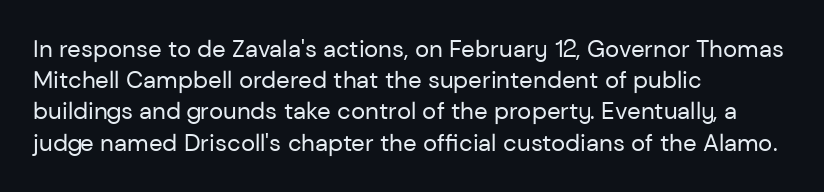
Q: Is the text bold? A: No.
Q: Is the text italic (slanted)? A: No, it is upright.
Q: Is the text underlined? A: No.
Q: How is the paragraph aligned? A: Left-aligned.
Q: Is the spacing between letters normal or unusually wide? A: Normal.
Q: Is the spacing between lines tight, normal or loose? A: Normal.
